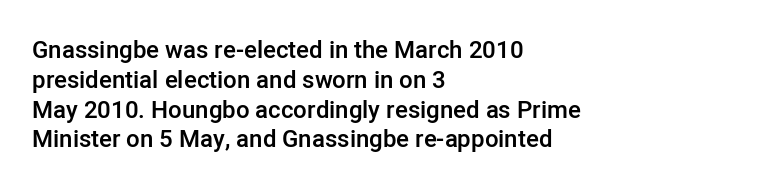
Q: Is the text bold? A: Semi-bold.
Q: Is the text italic (slanted)? A: No, it is upright.
Q: Is the text underlined? A: No.
Q: How is the paragraph aligned? A: Left-aligned.
Q: Is the spacing between letters normal or unusually wide? A: Normal.
